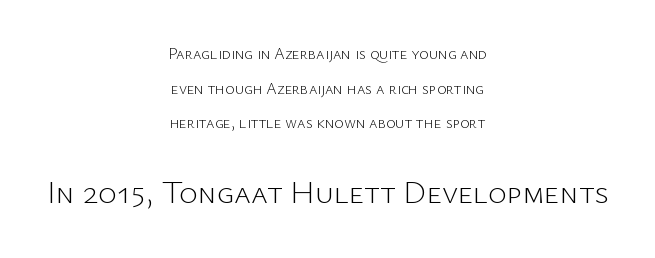
Q: Is the text bold? A: No.
Q: Is the text italic (slanted)? A: No, it is upright.
Q: Is the typeface a serif or a sans-serif typeface? A: Sans-serif.
Q: Is the text underlined? A: No.
Q: How is the paragraph aligned? A: Centered.
Q: Is the spacing between letters normal or unusually wide? A: Normal.
Q: Is the spacing between lines tight, normal or loose? A: Loose.
Q: Which block of text is set in a larger size, the first (top) or the second (bottom)? A: The second (bottom) one.
Q: Width (condensed, normal, or wide)? A: Normal.
Q: Stroke contrast? A: Low.
Q: x-height? A: Medium.
Q: Monospaced? A: No.
